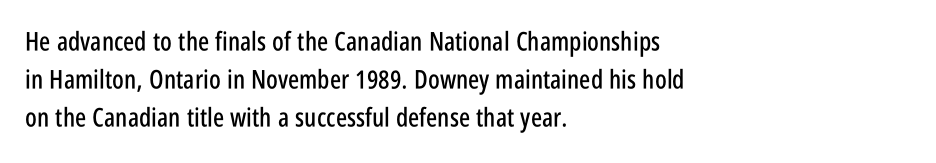
{"italic": "no", "underline": "no", "align": "left", "line_spacing": "normal", "line_spacing_ratio": 1.47, "letter_spacing": "normal", "letter_spacing_em": 0.0, "glyph_px": 26}
